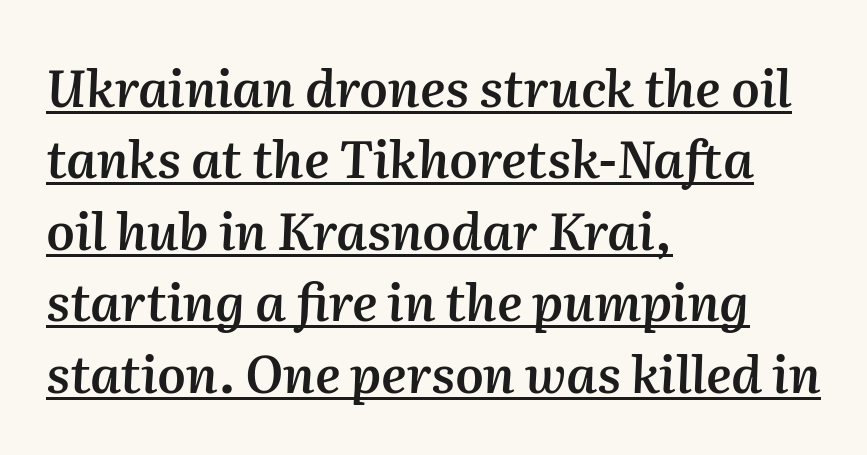
The image shows 51 px semibold type, italic (leaning right); set left-aligned, normal line spacing (1.4x), normal letter spacing, underlined; medium stroke contrast and a medium x-height.
